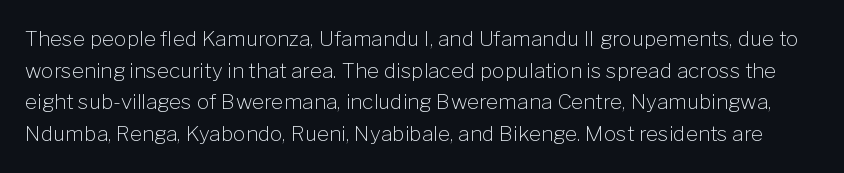
The image shows 21 px text type, upright; set normal line spacing (1.51x), normal letter spacing, not underlined.
